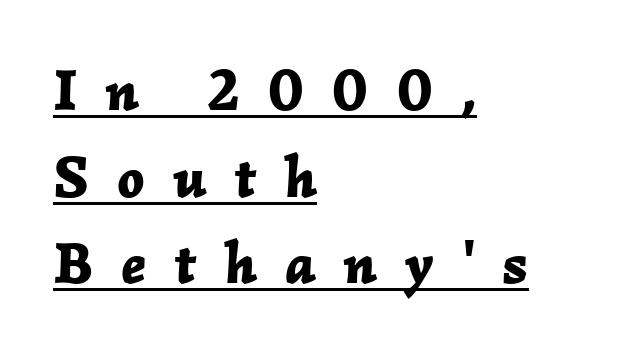
Does the lettering tilt? It does — this is italic. The leading is moderate, giving the passage an even texture. Notice how a bar underscores the lettering throughout. The lines are quadded left.
